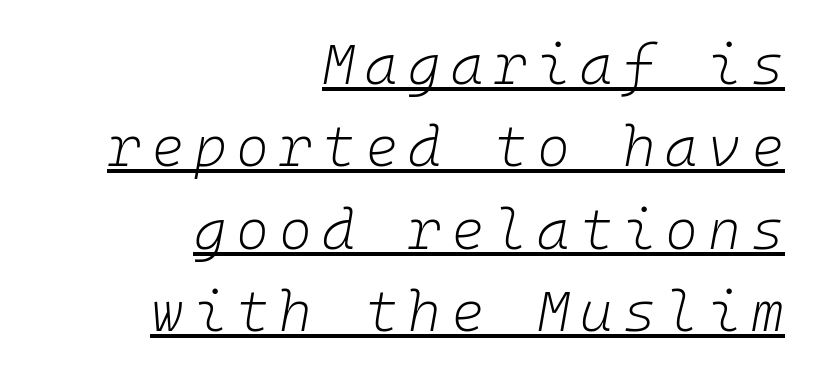
{"italic": "yes", "lean": "right", "slant_degrees": 10, "bold": "no", "weight": "light", "width": "normal", "stroke_contrast": "low", "x_height": "medium", "monospaced": "yes", "underline": "yes", "align": "right", "line_spacing": "normal", "line_spacing_ratio": 1.47, "glyph_px": 56}
